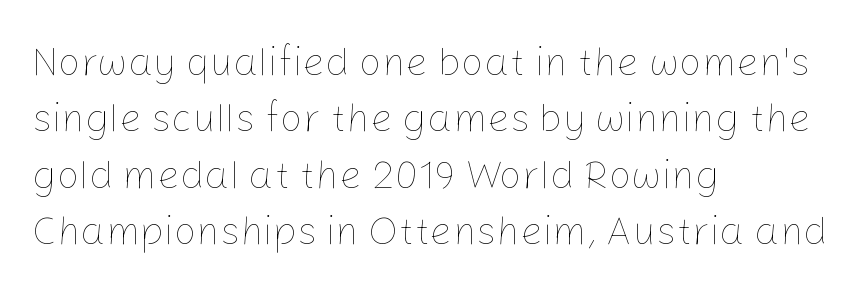
Q: Is the text bold? A: No.
Q: Is the text italic (slanted)? A: No, it is upright.
Q: Is the text underlined? A: No.
Q: How is the paragraph aligned? A: Left-aligned.
Q: Is the spacing between letters normal or unusually wide? A: Normal.
Q: Is the spacing between lines tight, normal or loose? A: Normal.
Q: Width (condensed, normal, or wide)? A: Normal.
Q: Stroke contrast? A: Low.
Q: x-height? A: Medium.
Q: Monospaced? A: No.
